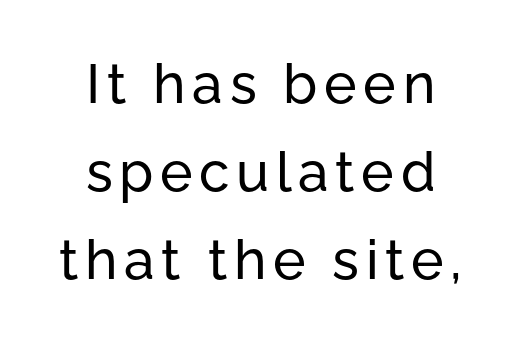
{"serif": "no", "italic": "no", "width": "normal", "stroke_contrast": "low", "x_height": "medium", "monospaced": "no", "underline": "no", "align": "center", "line_spacing": "normal", "line_spacing_ratio": 1.6, "glyph_px": 55}
